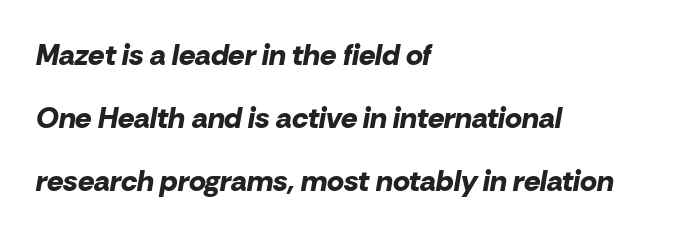
These words are printed bold, with thick strokes throughout. Posture: slanted. Spacing verdict: proportional, widths tailored to each character. A great deal of white space separates one row of letters from the next.
